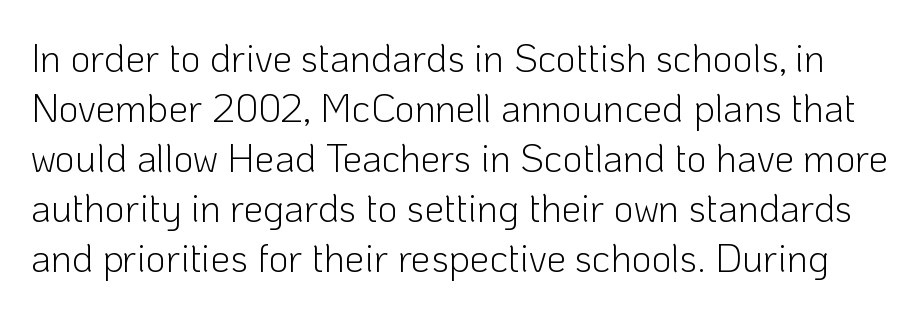
The gaps between neighbouring characters are ordinary and unremarkable. Every stem runs plumb, perpendicular to the baseline. Line spacing here is normal. Unbolded letterforms with no extra heft. The words here are not underlined.
